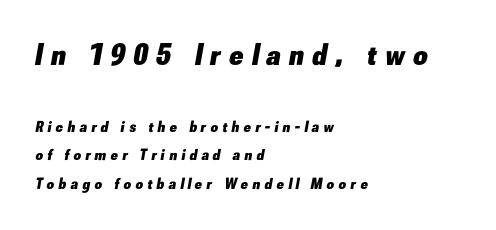
Q: Is the text bold? A: Yes.
Q: Is the text italic (slanted)? A: Yes, it leans right by about 10 degrees.
Q: Is the text underlined? A: No.
Q: How is the paragraph aligned? A: Left-aligned.
Q: Is the spacing between letters normal or unusually wide? A: Unusually wide.
Q: Which block of text is set in a larger size, the first (top) or the second (bottom)? A: The first (top) one.
Q: Width (condensed, normal, or wide)? A: Normal.
Q: Stroke contrast? A: Low.
Q: x-height? A: Small.
Q: Monospaced? A: No.
